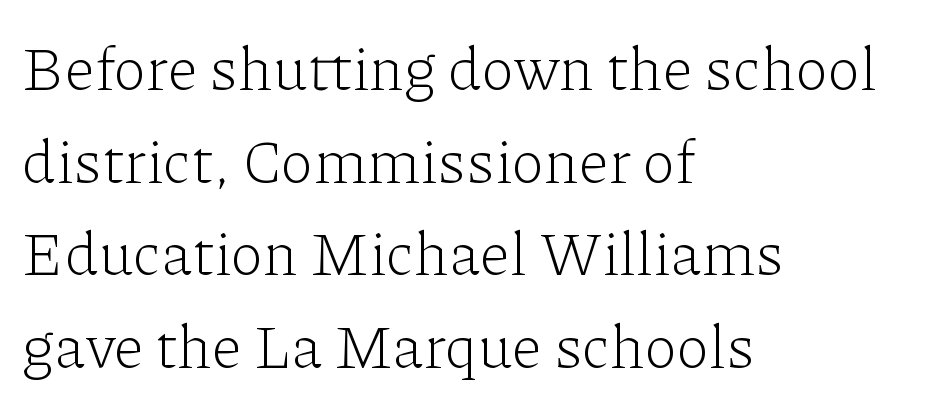
Think of a printed novel: that variable character pitch is what you see here. The line texture is even and compact thanks to regular tracking. Lines of text with bare space underneath. This is roman type, the default non-slanted kind.
